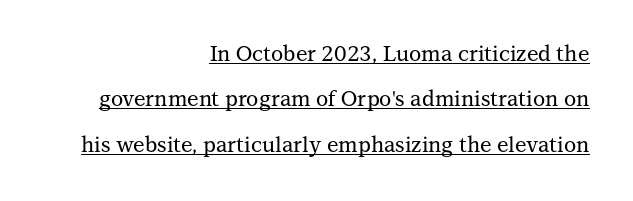
The image shows 21 px text type, upright; set right-aligned, loose line spacing (2.16x), normal letter spacing, underlined.
